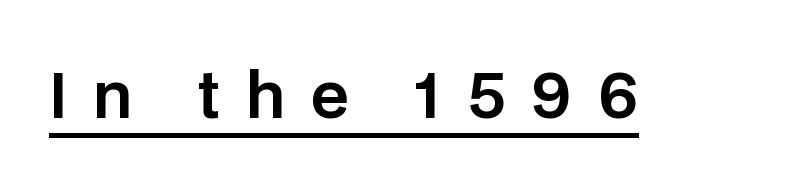
Q: Is the text italic (slanted)? A: No, it is upright.
Q: Is the typeface a serif or a sans-serif typeface? A: Sans-serif.
Q: Is the text underlined? A: Yes.
Q: Is the spacing between letters normal or unusually wide? A: Unusually wide.
Q: Width (condensed, normal, or wide)? A: Normal.
Q: Stroke contrast? A: Low.
Q: x-height? A: Large.
Q: Monospaced? A: No.
